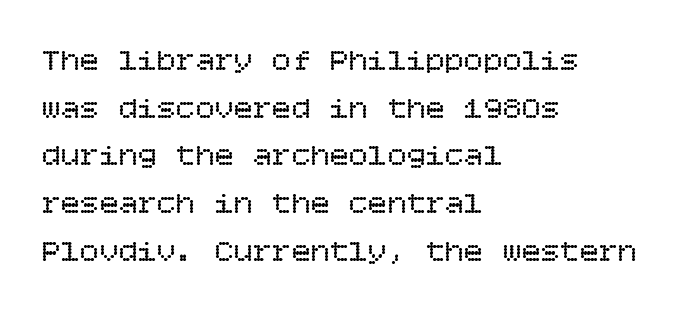
{"italic": "no", "bold": "no", "weight": "regular", "width": "normal", "stroke_contrast": "low", "x_height": "large", "underline": "no", "align": "left", "line_spacing": "normal", "line_spacing_ratio": 1.49, "letter_spacing": "normal", "letter_spacing_em": 0.0, "glyph_px": 32}
